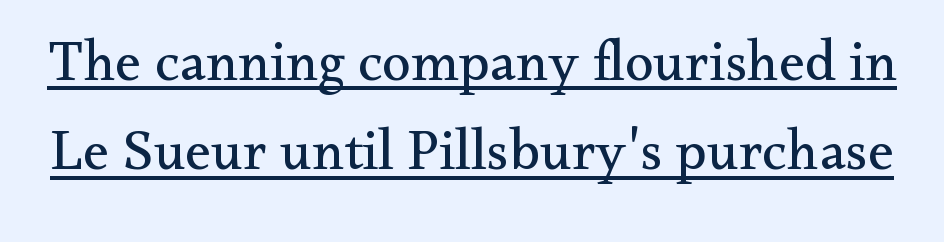
A typesetter would call this proportional, since set widths differ per character. Underlined type. Normally led — the rows are evenly, conventionally spaced. Glyph-to-glyph distance matches everyday printed text. If you drew a line through each stem, it would be perfectly vertical. The glyphs in this specimen are seriffed.
